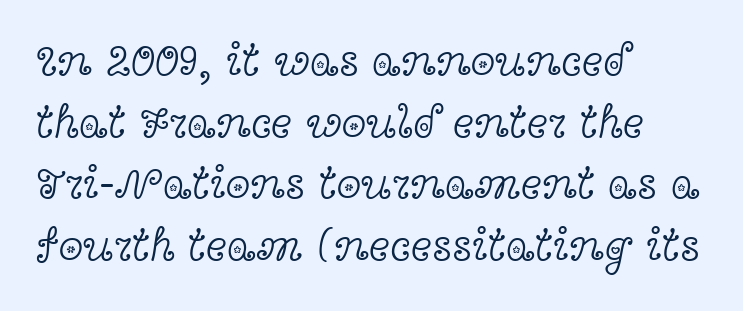
The image shows 45 px light, wide serif type; set left-aligned, normal line spacing (1.37x), normal letter spacing, not underlined; a medium x-height.
